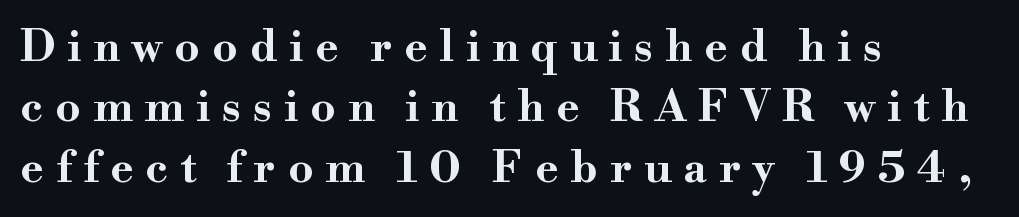
The image shows 44 px bold, wide serif type, upright; set left-aligned, normal line spacing (1.37x), unusually wide letter spacing (+0.27 em), not underlined; high stroke contrast and a small x-height.
